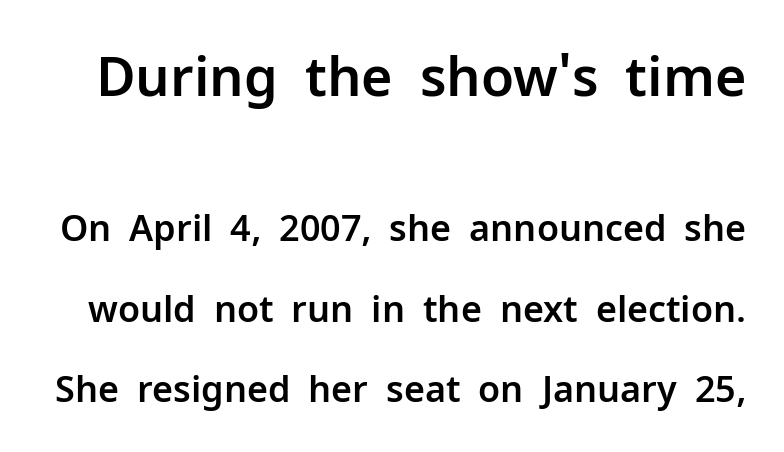
The rendering uses natural spacing where letterforms have individual widths. Is the lower block the larger one? No — the upper block carries the bigger type. Words appear dense and cohesive because spacing is normal. This rendering employs a face without finishing strokes, i.e., a sans-serif. Summary of vertical rhythm: relaxed, with wide interline spacing.
